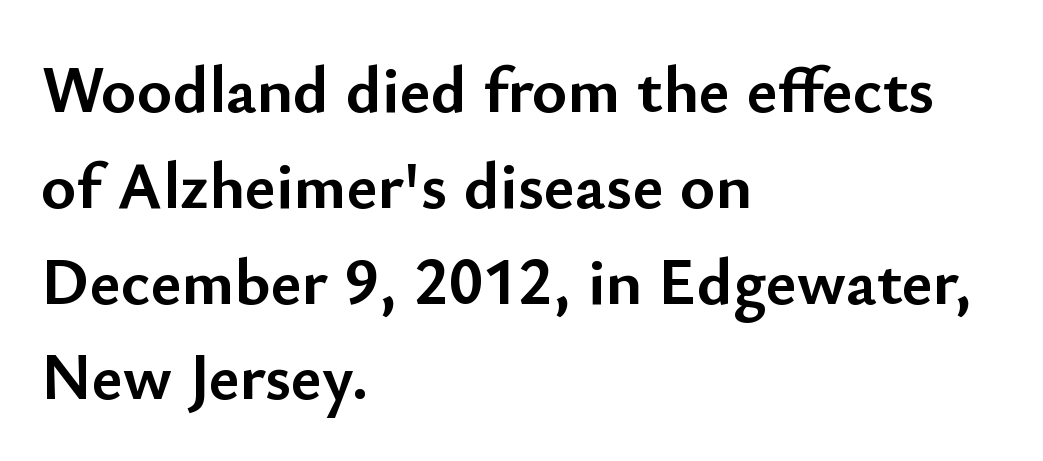
Ascenders rise straight up at ninety degrees. Every row of glyphs begins at an identical x-position on the left. Rule under the text: the space is simply empty. The text was rendered using a sans face with plain stroke endings.
